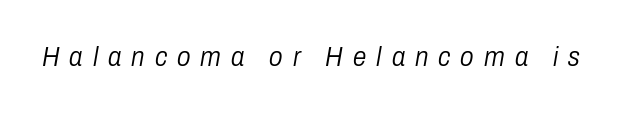
Any mark beneath the type? The region is blank. Vertical stems look standard width or narrower in stroke. The letters are spread apart with noticeably loose tracking. Slant detected: the letters are inclined.
